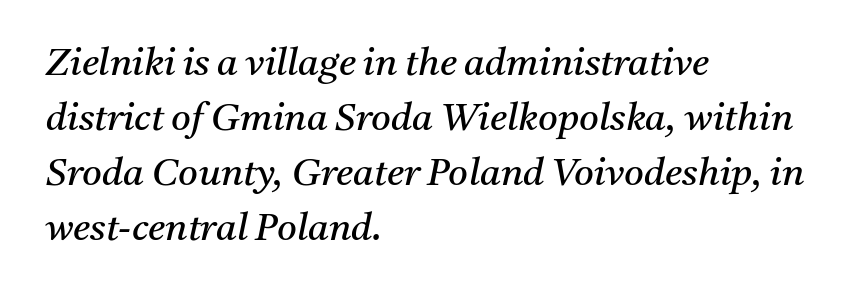
Q: Is the text bold? A: No.
Q: Is the text italic (slanted)? A: Yes, it leans right by about 11 degrees.
Q: Is the typeface a serif or a sans-serif typeface? A: Serif.
Q: Is the text underlined? A: No.
Q: How is the paragraph aligned? A: Left-aligned.
Q: Is the spacing between letters normal or unusually wide? A: Normal.
Q: Is the spacing between lines tight, normal or loose? A: Normal.
Q: Width (condensed, normal, or wide)? A: Normal.
Q: Stroke contrast? A: Medium.
Q: x-height? A: Medium.
Q: Monospaced? A: No.
